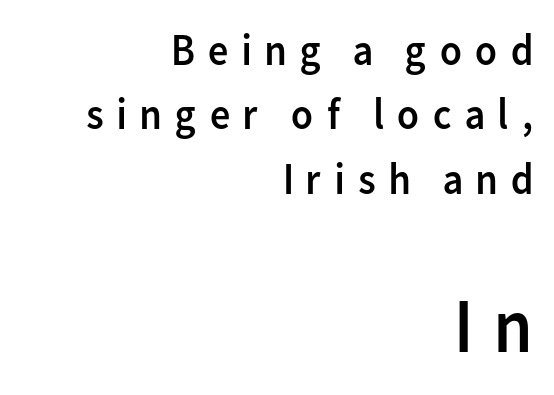
{"serif": "no", "italic": "no", "bold": "no", "weight": "regular", "width": "normal", "stroke_contrast": "low", "x_height": "medium", "monospaced": "no", "underline": "no", "align": "right", "line_spacing": "normal", "line_spacing_ratio": 1.43, "letter_spacing": "wide", "letter_spacing_em": 0.25, "larger_block": "second", "size_ratio": 1.73, "glyph_px": 78}
